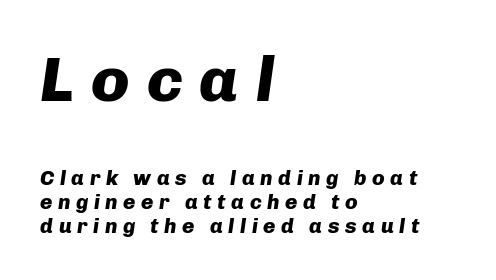
{"italic": "yes", "lean": "right", "slant_degrees": 8, "bold": "yes", "weight": "heavy", "width": "normal", "stroke_contrast": "low", "x_height": "medium", "monospaced": "no", "underline": "no", "align": "left", "line_spacing": "tight", "line_spacing_ratio": 1.15, "letter_spacing": "wide", "letter_spacing_em": 0.26, "larger_block": "first", "size_ratio": 3.05, "glyph_px": 64}
